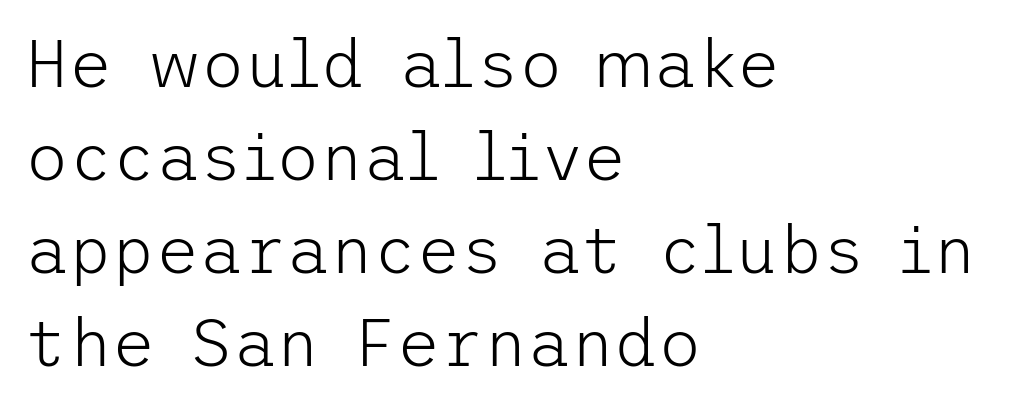
The image shows 67 px light sans-serif type, upright; set left-aligned, normal line spacing (1.39x), normal letter spacing, not underlined; low stroke contrast and a medium x-height.
